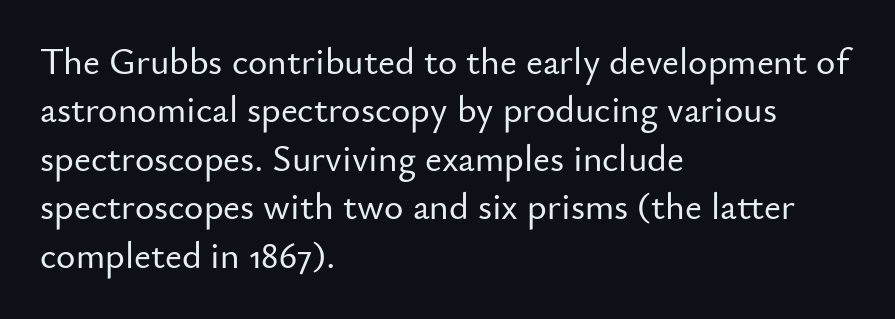
The image shows 37 px sans-serif type, upright; set left-aligned, normal line spacing (1.31x), normal letter spacing, not underlined; low stroke contrast and a small x-height.
